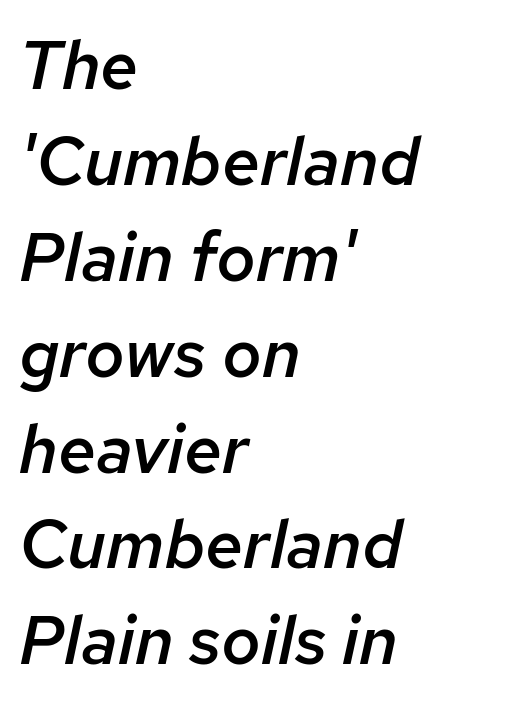
Observe the lean: these are italic letterforms. If you measured baseline to baseline, you'd find a middling distance. Leftover space on each line is placed entirely after the last word. A fair bit of extra ink — the face is semibold, not bold.
